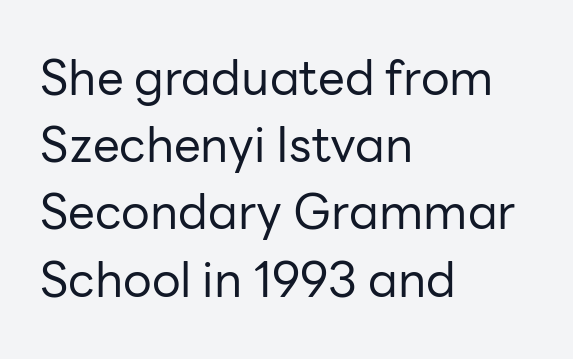
Q: Is the text bold? A: No.
Q: Is the text italic (slanted)? A: No, it is upright.
Q: Is the typeface a serif or a sans-serif typeface? A: Sans-serif.
Q: Is the text underlined? A: No.
Q: How is the paragraph aligned? A: Left-aligned.
Q: Is the spacing between letters normal or unusually wide? A: Normal.
Q: Is the spacing between lines tight, normal or loose? A: Normal.
Q: Width (condensed, normal, or wide)? A: Normal.
Q: Stroke contrast? A: Low.
Q: x-height? A: Medium.
Q: Monospaced? A: No.
